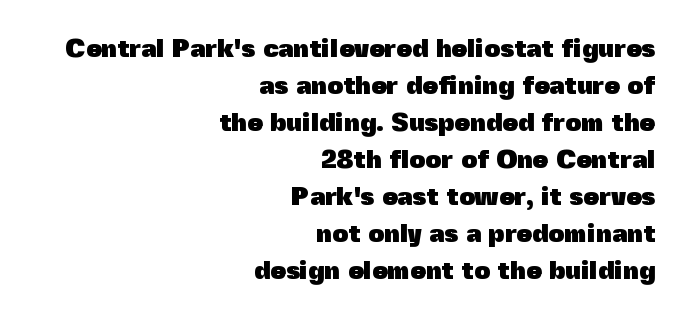
{"italic": "no", "bold": "yes", "underline": "no", "align": "right", "line_spacing": "normal", "line_spacing_ratio": 1.48, "letter_spacing": "normal", "letter_spacing_em": 0.0, "glyph_px": 25}
